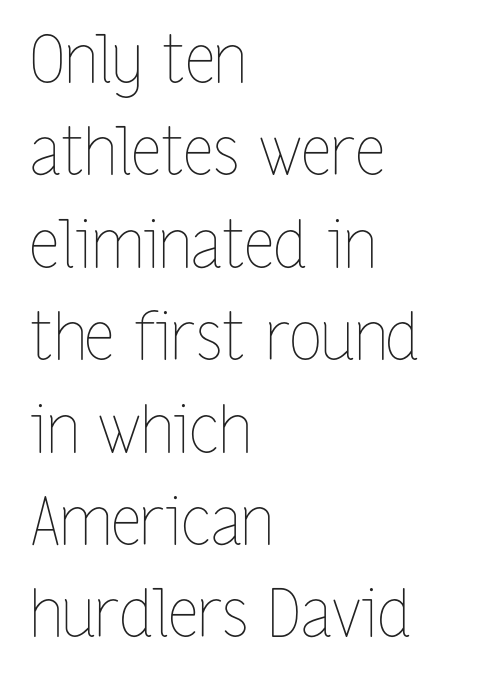
Nobody drew a line under any word here. The axis of the letterforms is exactly vertical. These glyphs show unthickened strokes, regular width or finer. This sample is left-justified, so line endings fall wherever the words run out. Here the designer chose a conventional face with non-uniform glyph widths. Look at the tracking — it's just the regular setting, nothing added.
